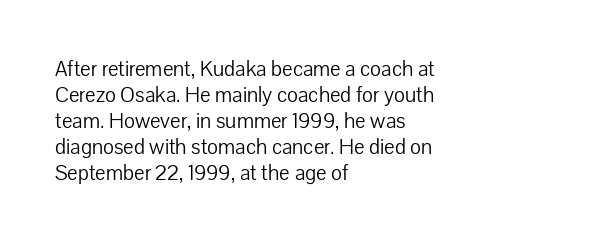
{"italic": "no", "bold": "no", "underline": "no", "align": "left", "line_spacing_ratio": 1.24, "letter_spacing": "normal", "letter_spacing_em": 0.0, "glyph_px": 21}
